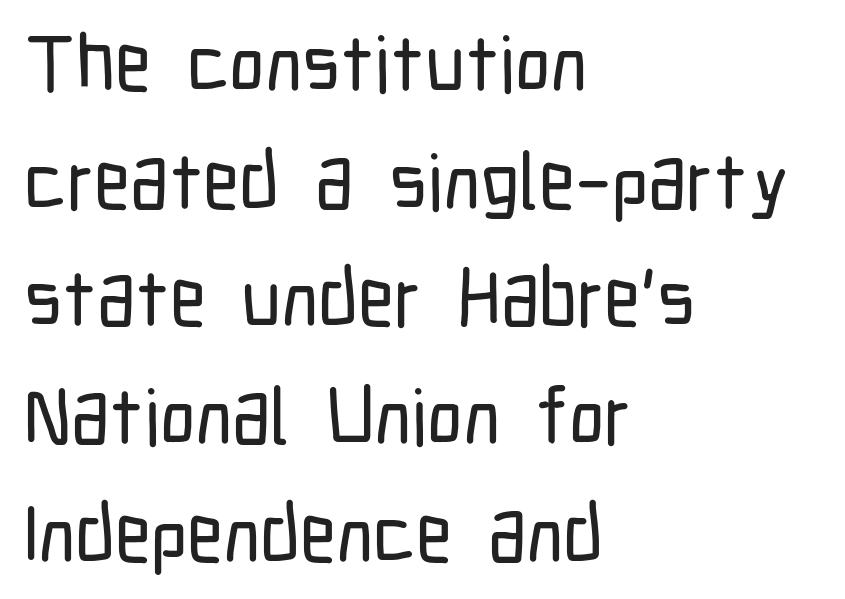
The image shows 79 px condensed sans-serif type, upright; set left-aligned, normal line spacing (1.49x), normal letter spacing, not underlined; low stroke contrast and a medium x-height.
